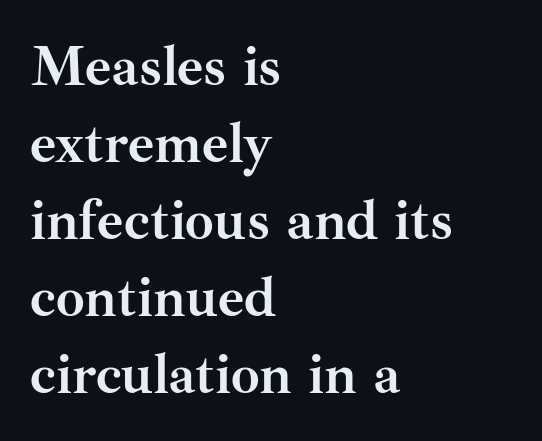
The image shows 57 px semibold serif type, upright; set left-aligned, normal line spacing (1.35x), normal letter spacing, not underlined; medium stroke contrast and a small x-height.
